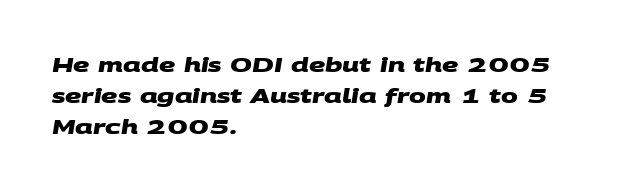
{"bold": "yes", "underline": "no", "align": "left", "line_spacing": "normal", "line_spacing_ratio": 1.55, "letter_spacing": "normal", "letter_spacing_em": 0.0, "glyph_px": 20}
